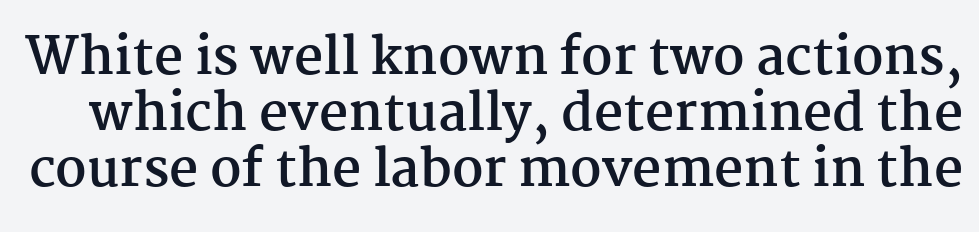
{"serif": "yes", "italic": "no", "bold": "yes", "weight": "semibold", "width": "normal", "stroke_contrast": "medium", "x_height": "medium", "monospaced": "no", "underline": "no", "line_spacing": "tight", "line_spacing_ratio": 1.1, "letter_spacing": "normal", "letter_spacing_em": 0.0, "glyph_px": 51}
